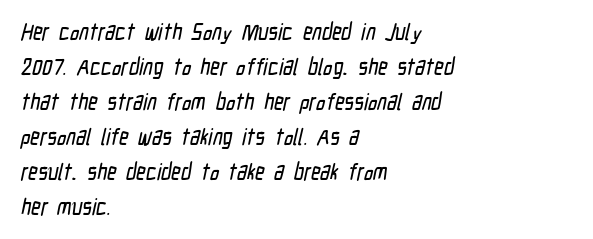
The image shows 23 px text type; set left-aligned, normal line spacing (1.52x), normal letter spacing, not underlined.
